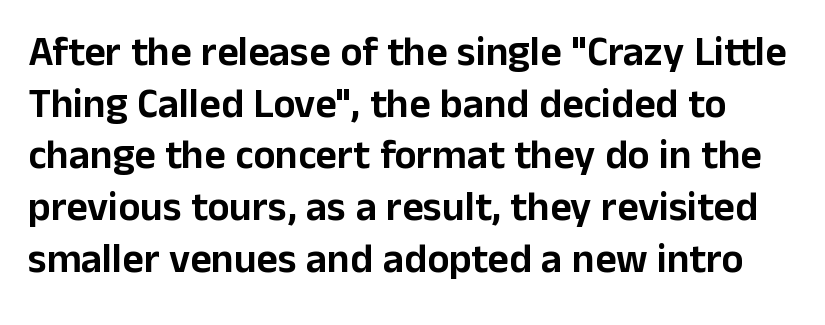
The image shows 41 px sans-serif type, upright; set normal line spacing (1.26x), normal letter spacing, not underlined; low stroke contrast and a medium x-height.
